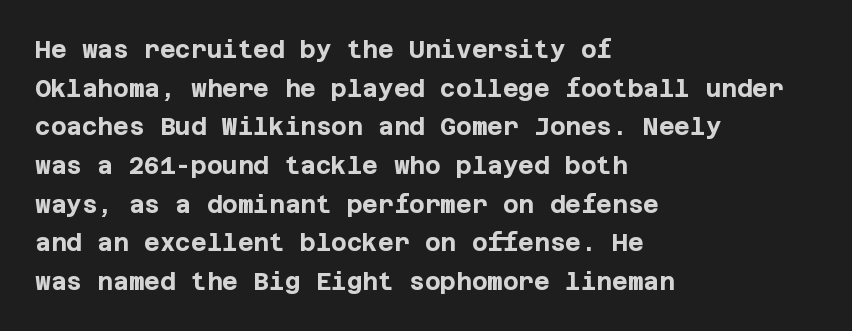
{"italic": "no", "bold": "yes", "underline": "no", "align": "left", "line_spacing": "normal", "line_spacing_ratio": 1.61, "letter_spacing": "normal", "letter_spacing_em": 0.0, "glyph_px": 24}
